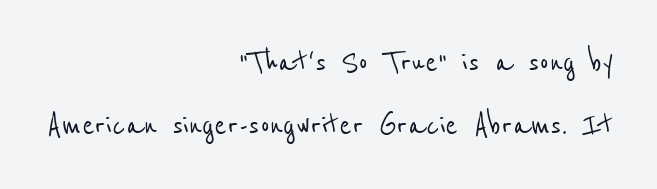
Q: Is the typeface a serif or a sans-serif typeface? A: Sans-serif.
Q: Is the text underlined? A: No.
Q: How is the paragraph aligned? A: Right-aligned.
Q: Is the spacing between letters normal or unusually wide? A: Normal.
Q: Is the spacing between lines tight, normal or loose? A: Normal.
Q: Width (condensed, normal, or wide)? A: Condensed.
Q: Stroke contrast? A: Low.
Q: x-height? A: Medium.
Q: Monospaced? A: No.
